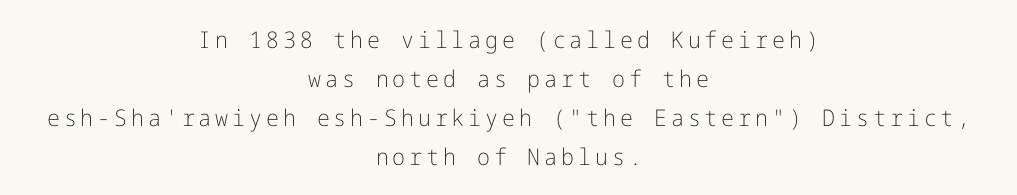
{"italic": "no", "bold": "no", "underline": "no", "align": "center", "line_spacing": "normal", "line_spacing_ratio": 1.69, "glyph_px": 23}
